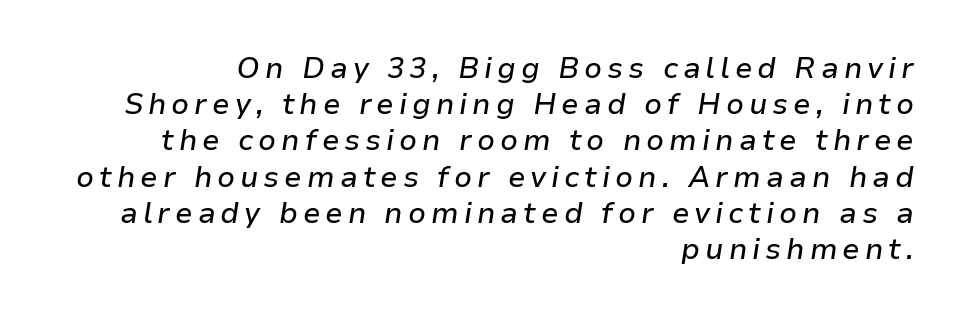
Regular leading. The compositor pushed each line to the right boundary. No word sits above an underline. These lines are rendered in a variable-pitch font.
